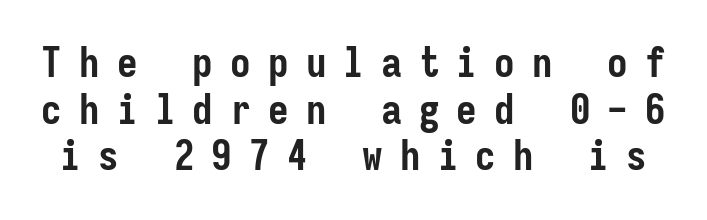
In terms of weight, the rendering is a true, heavy bold. Leading: reduced. Upright lettering throughout. Honestly, there is no underline to notice here at all.
